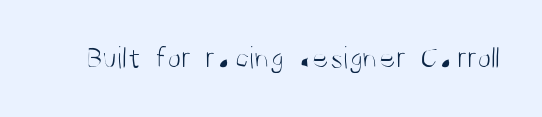
The image shows 32 px light, condensed sans-serif type, upright; set normal letter spacing, not underlined; medium stroke contrast and a large x-height.
